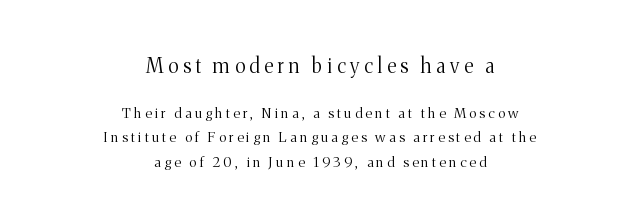
Q: Is the text bold? A: No.
Q: Is the text italic (slanted)? A: No, it is upright.
Q: Is the text underlined? A: No.
Q: How is the paragraph aligned? A: Centered.
Q: Is the spacing between letters normal or unusually wide? A: Unusually wide.
Q: Which block of text is set in a larger size, the first (top) or the second (bottom)? A: The first (top) one.
